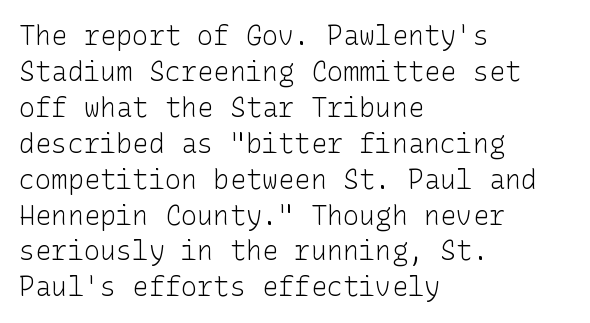
The image shows 27 px text type, upright; set left-aligned, normal line spacing (1.33x), normal letter spacing, not underlined.
